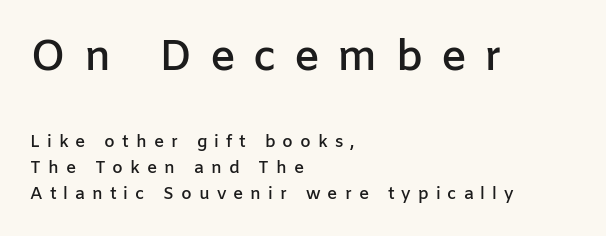
The image shows 43 px semibold sans-serif type, upright; set left-aligned, normal line spacing (1.54x), unusually wide letter spacing (+0.41 em), not underlined; the first (top) block is 2.53x larger; low stroke contrast and a medium x-height.
